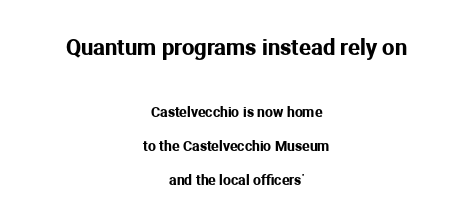
Q: Is the text italic (slanted)? A: No, it is upright.
Q: Is the text underlined? A: No.
Q: How is the paragraph aligned? A: Centered.
Q: Is the spacing between letters normal or unusually wide? A: Normal.
Q: Is the spacing between lines tight, normal or loose? A: Loose.
Q: Which block of text is set in a larger size, the first (top) or the second (bottom)? A: The first (top) one.
